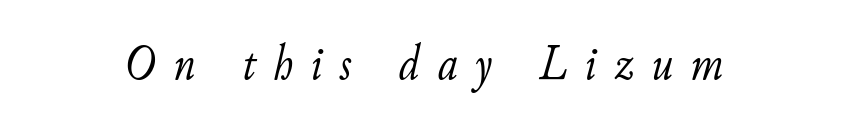
{"italic": "yes", "lean": "right", "slant_degrees": 11, "bold": "no", "weight": "light", "width": "normal", "stroke_contrast": "low", "x_height": "small", "monospaced": "no", "underline": "no", "letter_spacing": "wide", "letter_spacing_em": 0.36, "glyph_px": 49}
